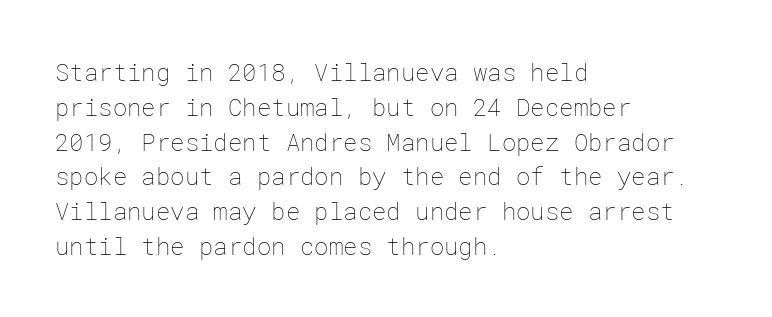
{"italic": "no", "bold": "no", "underline": "no", "align": "left", "line_spacing": "normal", "line_spacing_ratio": 1.45, "letter_spacing": "normal", "letter_spacing_em": 0.0, "glyph_px": 24}
